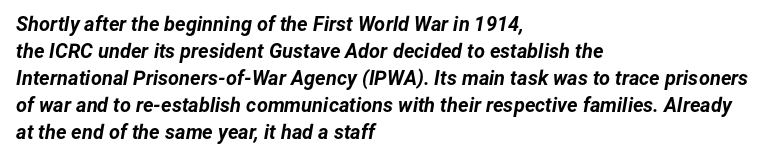
Each word holds together tightly as a unit, with standard inter-letter gaps. The face used here has the dense, thick strokes of a bold. Does the leading feel generous? No, just average. Descender tails drop into unmarked territory. Alignment: flush left.
